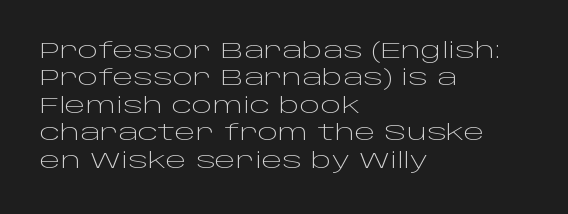
Q: Is the text bold? A: No.
Q: Is the text italic (slanted)? A: No, it is upright.
Q: Is the text underlined? A: No.
Q: How is the paragraph aligned? A: Left-aligned.
Q: Is the spacing between letters normal or unusually wide? A: Normal.
Q: Is the spacing between lines tight, normal or loose? A: Normal.
